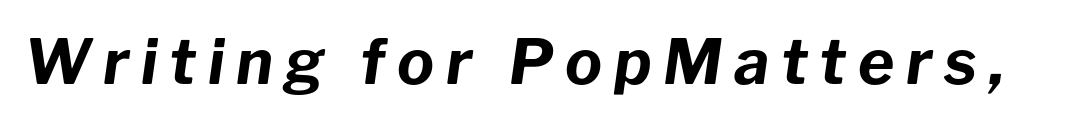
The image shows 62 px bold type, italic (leaning right); set not underlined; low stroke contrast and a medium x-height.
